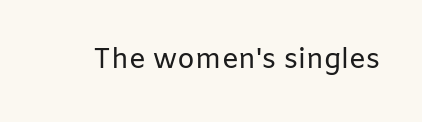
{"serif": "no", "italic": "no", "bold": "no", "weight": "regular", "width": "normal", "stroke_contrast": "low", "x_height": "medium", "monospaced": "no", "underline": "no", "letter_spacing": "normal", "letter_spacing_em": 0.0, "glyph_px": 28}
